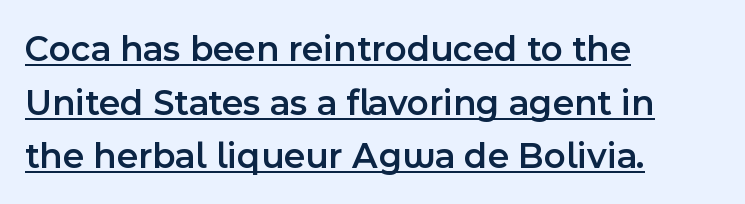
The passage shown stacks its lines at a standard gap. The font is running at a semibold setting, under full bold. The glyphs in this specimen are sans serif. The letters advance in unequal steps, a hallmark of proportional type.
